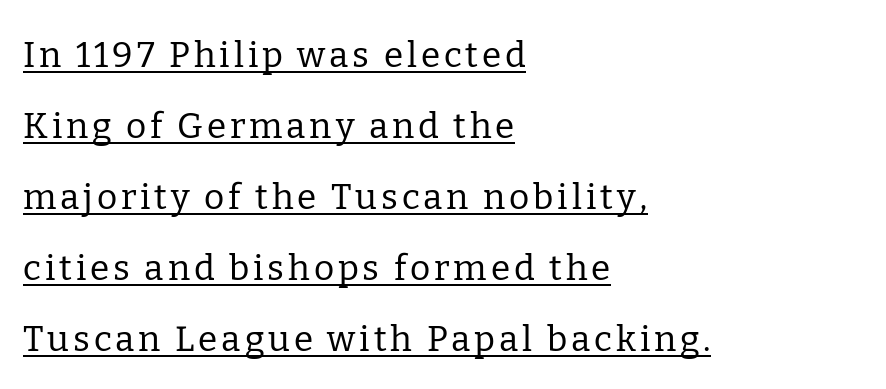
The image shows 35 px regular-weight serif type, upright; set left-aligned, loose line spacing (2.03x), underlined; low stroke contrast and a medium x-height.
